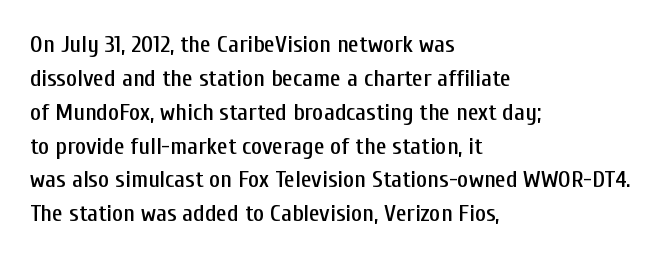
Here the glyphs are tracked normally, forming tight word shapes. A typesetter would call this leading conventional body-copy spacing. Descenders hang freely into open space. Typeset ragged right — the left edge is the straight one. Posture: upright roman.
